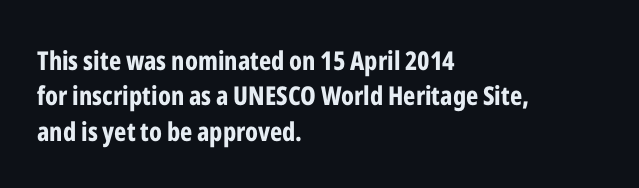
The image shows 26 px bold type, upright; set left-aligned, normal line spacing (1.36x), normal letter spacing, not underlined.
